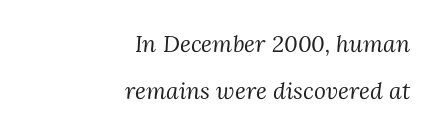
Q: Is the text bold? A: No.
Q: Is the text italic (slanted)? A: Yes, it leans right by about 3 degrees.
Q: Is the text underlined? A: No.
Q: How is the paragraph aligned? A: Right-aligned.
Q: Is the spacing between letters normal or unusually wide? A: Normal.
Q: Is the spacing between lines tight, normal or loose? A: Loose.
